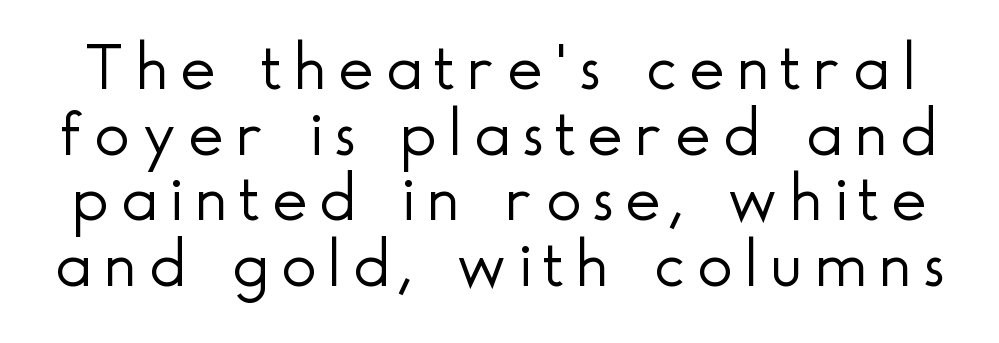
The image shows 67 px light sans-serif type, upright; set tight line spacing (0.98x), not underlined; a small x-height.
